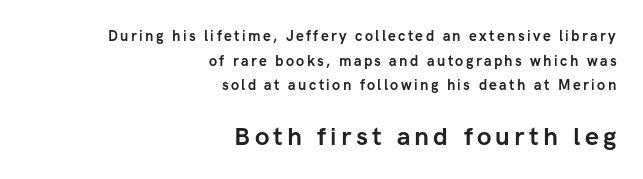
{"italic": "no", "bold": "yes", "underline": "no", "align": "right", "line_spacing_ratio": 1.76, "larger_block": "second", "size_ratio": 1.79, "glyph_px": 25}
